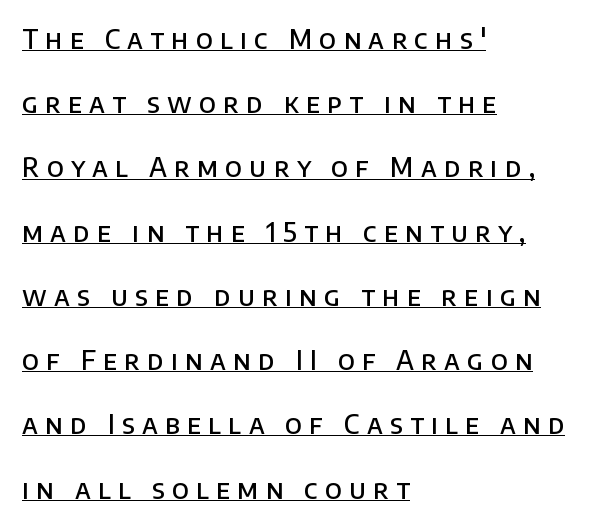
{"italic": "no", "bold": "semi", "underline": "yes", "align": "left", "line_spacing": "loose", "line_spacing_ratio": 2.47, "letter_spacing": "wide", "letter_spacing_em": 0.28, "glyph_px": 26}
